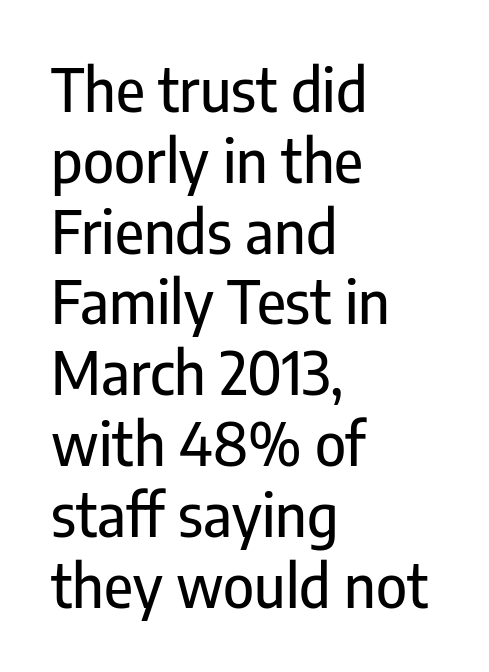
The image shows 59 px condensed sans-serif type, upright; set left-aligned, line spacing 1.2x, normal letter spacing, not underlined; low stroke contrast and a medium x-height.
